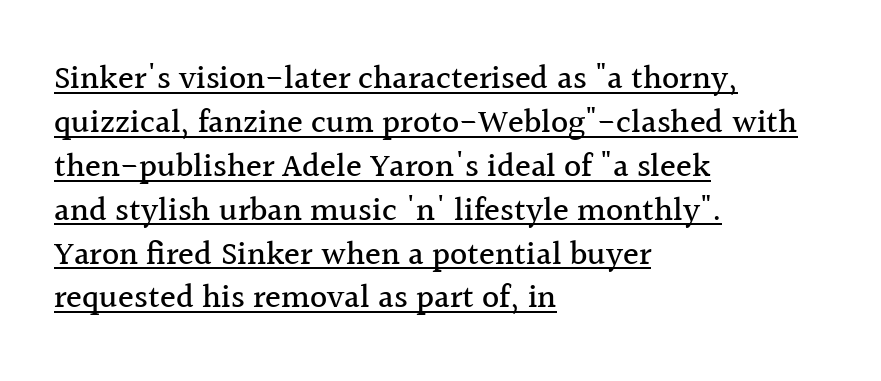
Q: Is the text italic (slanted)? A: No, it is upright.
Q: Is the typeface a serif or a sans-serif typeface? A: Serif.
Q: Is the text underlined? A: Yes.
Q: How is the paragraph aligned? A: Left-aligned.
Q: Is the spacing between letters normal or unusually wide? A: Normal.
Q: Is the spacing between lines tight, normal or loose? A: Normal.
Q: Width (condensed, normal, or wide)? A: Normal.
Q: x-height? A: Medium.
Q: Monospaced? A: No.
